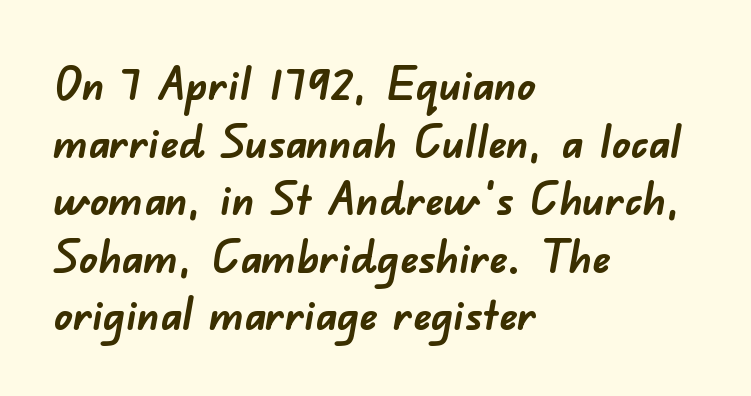
Q: Is the text bold? A: Yes.
Q: Is the typeface a serif or a sans-serif typeface? A: Sans-serif.
Q: Is the text underlined? A: No.
Q: How is the paragraph aligned? A: Left-aligned.
Q: Is the spacing between letters normal or unusually wide? A: Normal.
Q: Is the spacing between lines tight, normal or loose? A: Normal.
Q: Width (condensed, normal, or wide)? A: Normal.
Q: Stroke contrast? A: Low.
Q: x-height? A: Small.
Q: Monospaced? A: No.
